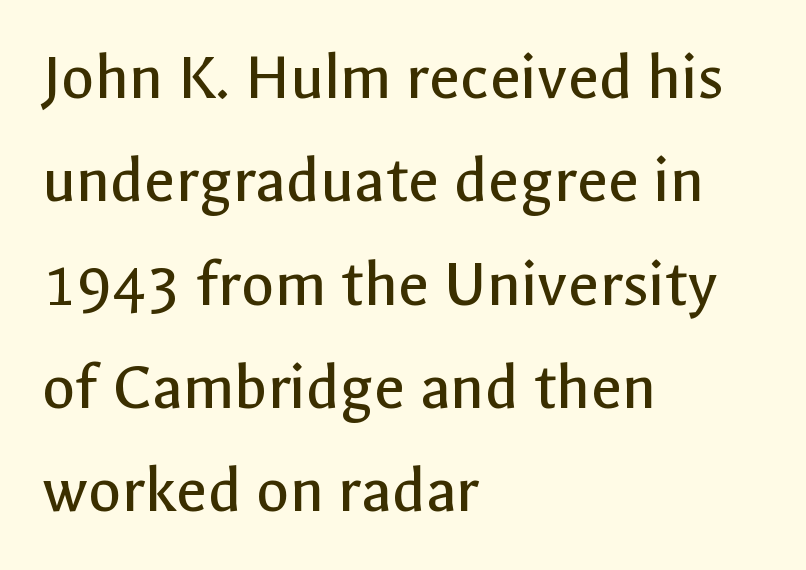
Q: Is the text bold? A: No.
Q: Is the text italic (slanted)? A: No, it is upright.
Q: Is the typeface a serif or a sans-serif typeface? A: Sans-serif.
Q: Is the text underlined? A: No.
Q: How is the paragraph aligned? A: Left-aligned.
Q: Is the spacing between letters normal or unusually wide? A: Normal.
Q: Is the spacing between lines tight, normal or loose? A: Normal.
Q: Width (condensed, normal, or wide)? A: Normal.
Q: x-height? A: Medium.
Q: Monospaced? A: No.
